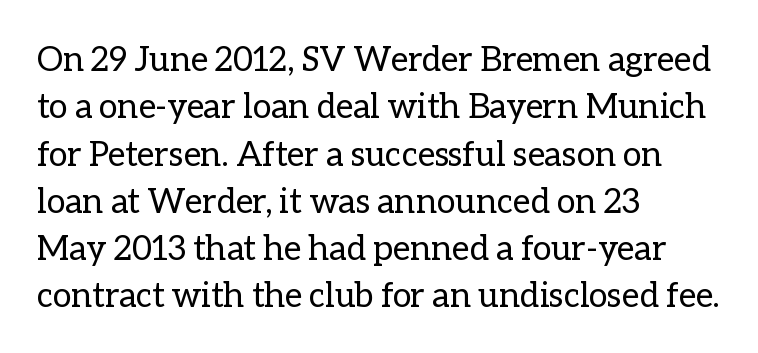
Successive baselines arrive at the customary interval. The letterforms sit at book weight or below. Typeset ragged right — the left edge is the straight one. Nobody touched the tracking dial on this one.
